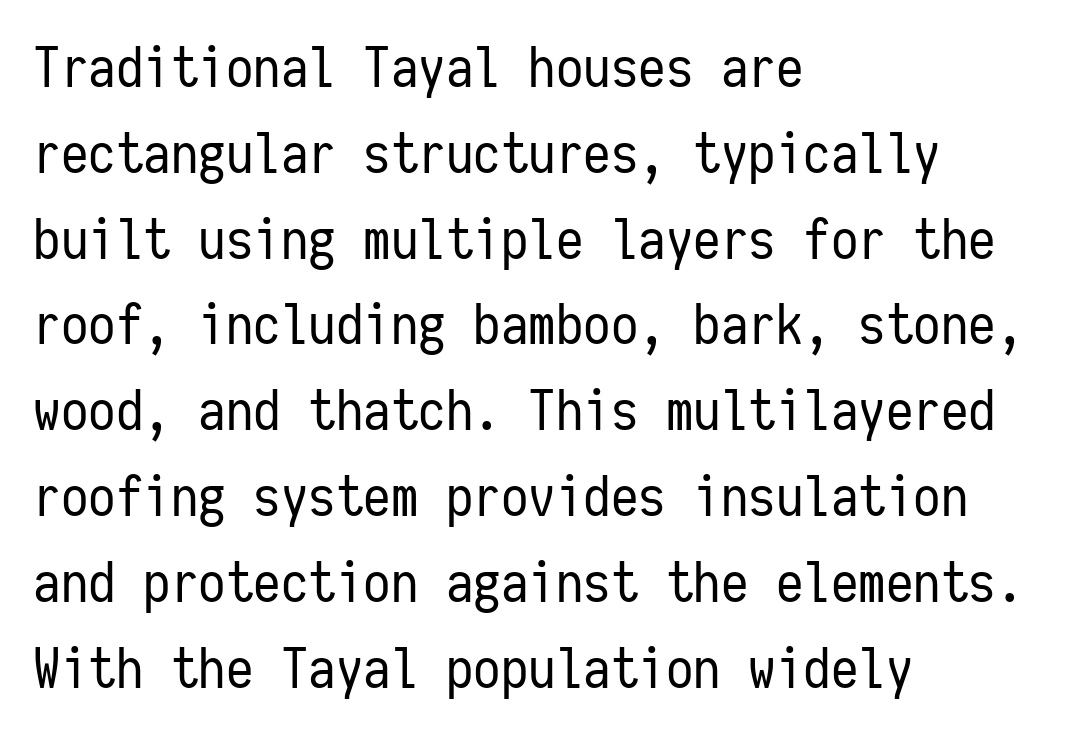
I'd call this a sans setting — the letters go barefoot. Spacing verdict: monospaced, one width for all characters. This block has exactly the height ordinary leading produces. The strip under each line holds only bare page. A typesetter would call this zero additional tracking. No extra ink here — the face is not bold.
